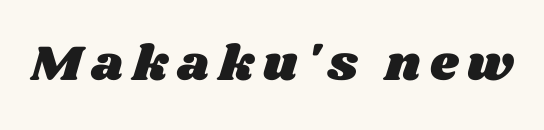
Q: Is the text underlined? A: No.
Q: Width (condensed, normal, or wide)? A: Wide.
Q: Stroke contrast? A: Medium.
Q: x-height? A: Large.
Q: Monospaced? A: No.
